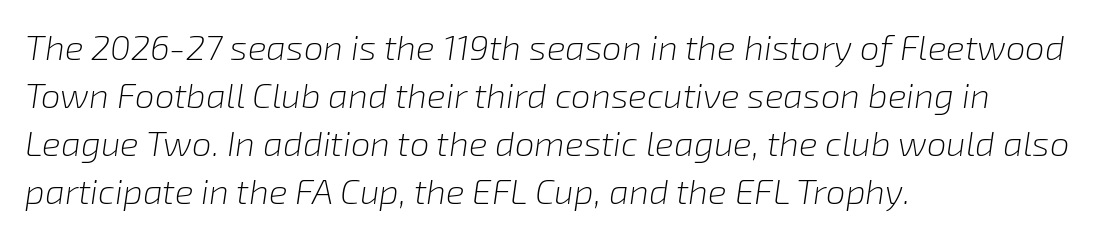
The image shows 35 px light type, italic (leaning right); set left-aligned, normal line spacing (1.37x), normal letter spacing, not underlined; low stroke contrast and a medium x-height.
